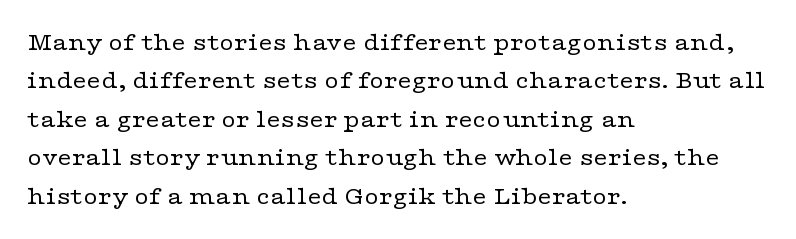
The image shows 25 px text type, upright; set left-aligned, normal line spacing (1.54x), normal letter spacing, not underlined.
